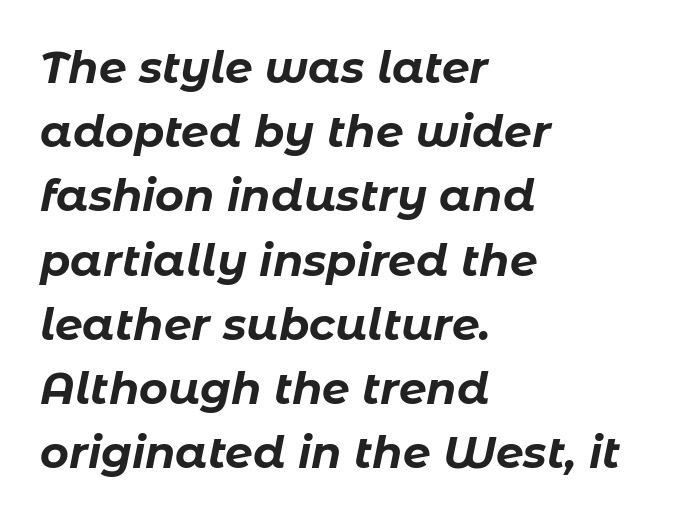
{"italic": "yes", "lean": "right", "slant_degrees": 11, "bold": "yes", "weight": "bold", "width": "normal", "stroke_contrast": "low", "x_height": "medium", "monospaced": "no", "underline": "no", "align": "left", "line_spacing": "normal", "line_spacing_ratio": 1.46, "letter_spacing": "normal", "letter_spacing_em": 0.0, "glyph_px": 44}
